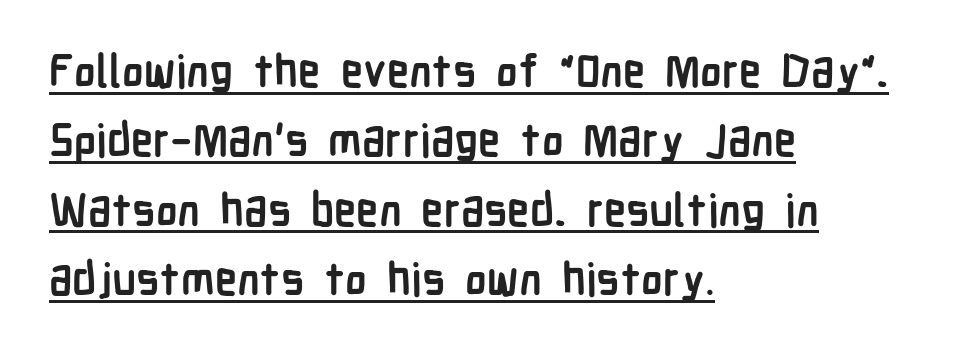
Q: Is the text bold? A: Yes.
Q: Is the text italic (slanted)? A: No, it is upright.
Q: Is the typeface a serif or a sans-serif typeface? A: Sans-serif.
Q: Is the text underlined? A: Yes.
Q: How is the paragraph aligned? A: Left-aligned.
Q: Is the spacing between letters normal or unusually wide? A: Normal.
Q: Is the spacing between lines tight, normal or loose? A: Normal.
Q: Width (condensed, normal, or wide)? A: Condensed.
Q: Stroke contrast? A: Low.
Q: x-height? A: Medium.
Q: Monospaced? A: No.
